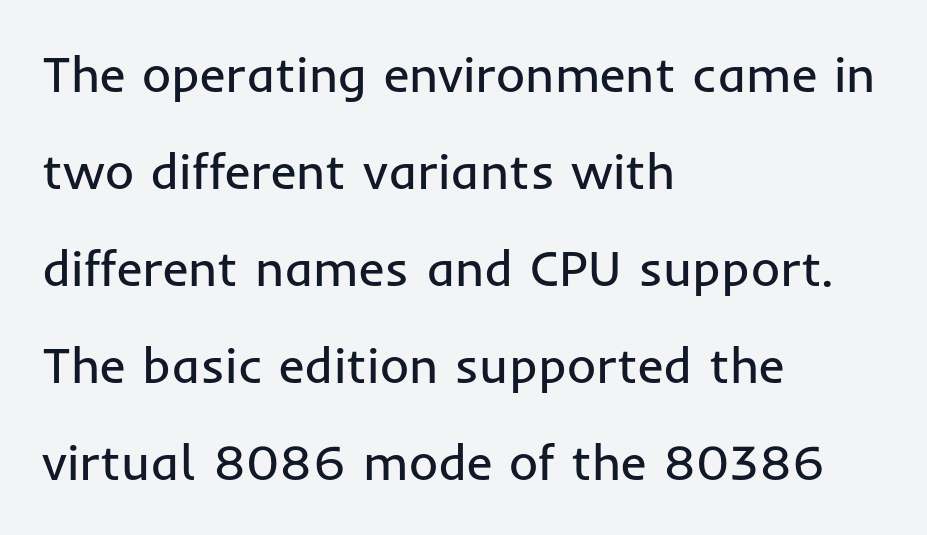
{"serif": "no", "italic": "no", "bold": "no", "weight": "regular", "width": "normal", "stroke_contrast": "low", "x_height": "medium", "monospaced": "no", "underline": "no", "align": "left", "line_spacing": "loose", "line_spacing_ratio": 1.94, "letter_spacing": "normal", "letter_spacing_em": 0.0, "glyph_px": 50}
